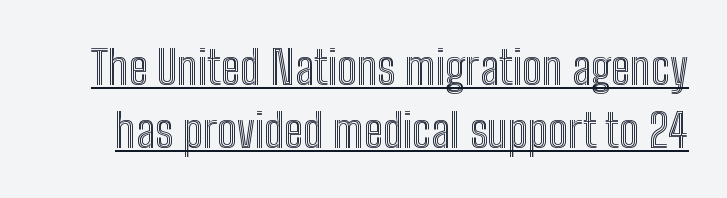
Q: Is the text italic (slanted)? A: No, it is upright.
Q: Is the text underlined? A: Yes.
Q: Is the spacing between letters normal or unusually wide? A: Normal.
Q: Is the spacing between lines tight, normal or loose? A: Normal.
Q: Width (condensed, normal, or wide)? A: Condensed.
Q: x-height? A: Medium.
Q: Monospaced? A: No.
